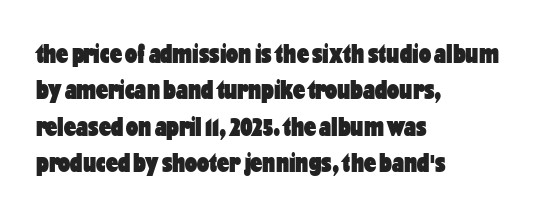
The image shows 27 px bold type, upright; set left-aligned, normal line spacing (1.35x), normal letter spacing, not underlined.
